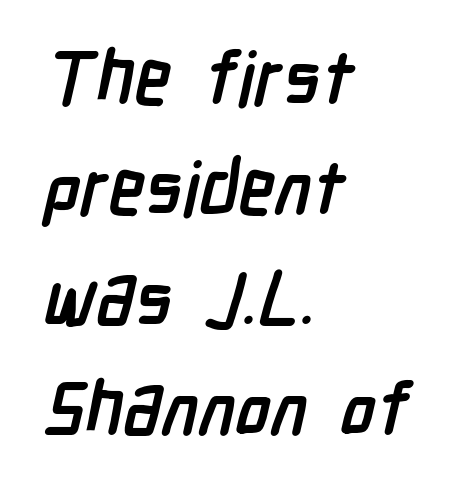
The image shows 74 px semibold, condensed sans-serif type; set left-aligned, normal line spacing (1.49x), normal letter spacing, not underlined; low stroke contrast and a medium x-height.
